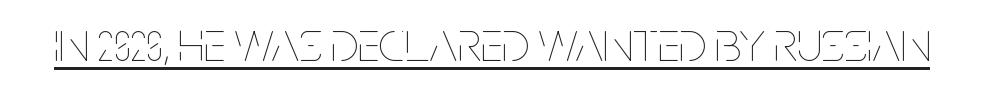
The image shows 57 px thin, condensed type, upright; set normal letter spacing, underlined; low stroke contrast and a large x-height.
